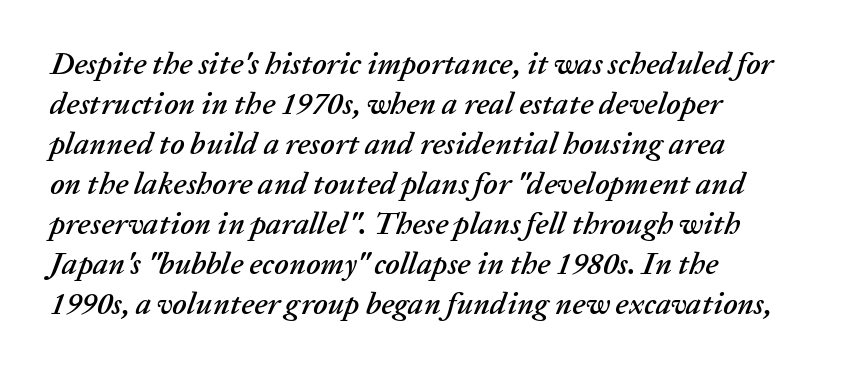
The image shows 31 px text type, italic (leaning right); set left-aligned, normal line spacing (1.29x), normal letter spacing, not underlined; low stroke contrast and a medium x-height.
